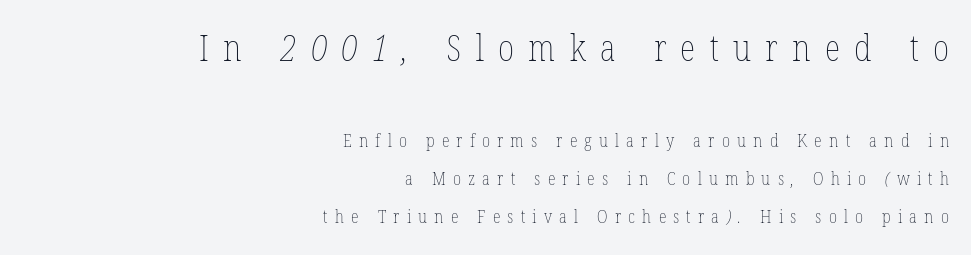
The image shows 36 px thin, condensed type; set right-aligned, loose line spacing (2.12x), unusually wide letter spacing (+0.4 em), not underlined; the first (top) block is 2.0x larger; low stroke contrast and a medium x-height.
